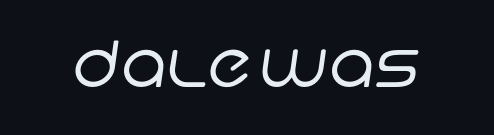
The space directly below the letters is spotless. Heft: none added — not bold. Is this a fixed-width face? No — the glyphs have proportional, varying widths. Students, note that the glyphs here touch the page at normal intervals. The passage shown is typeset with a sans-serif family.
